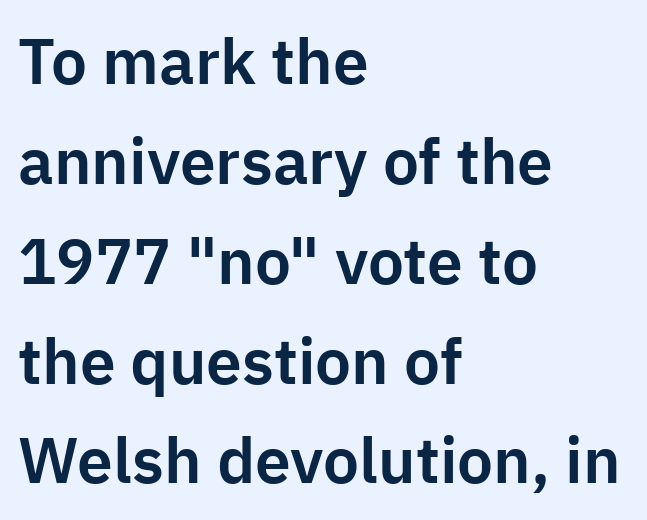
Q: Is the text italic (slanted)? A: No, it is upright.
Q: Is the typeface a serif or a sans-serif typeface? A: Sans-serif.
Q: Is the text underlined? A: No.
Q: How is the paragraph aligned? A: Left-aligned.
Q: Is the spacing between letters normal or unusually wide? A: Normal.
Q: Is the spacing between lines tight, normal or loose? A: Normal.
Q: Width (condensed, normal, or wide)? A: Normal.
Q: Stroke contrast? A: Low.
Q: x-height? A: Medium.
Q: Monospaced? A: No.
